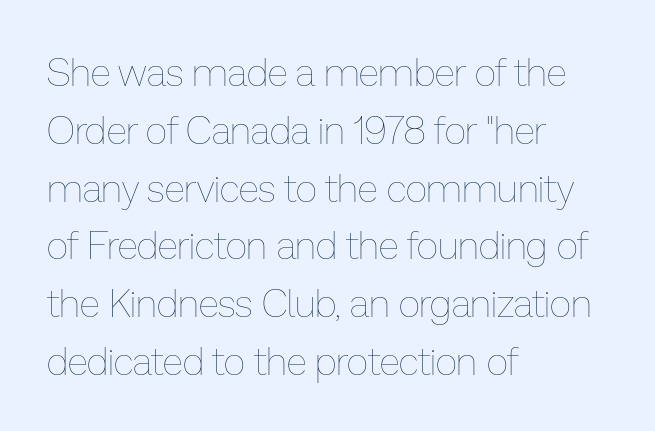
Q: Is the text bold? A: No.
Q: Is the text italic (slanted)? A: No, it is upright.
Q: Is the text underlined? A: No.
Q: How is the paragraph aligned? A: Left-aligned.
Q: Is the spacing between letters normal or unusually wide? A: Normal.
Q: Is the spacing between lines tight, normal or loose? A: Normal.
Q: Width (condensed, normal, or wide)? A: Normal.
Q: Stroke contrast? A: Low.
Q: x-height? A: Medium.
Q: Monospaced? A: No.
